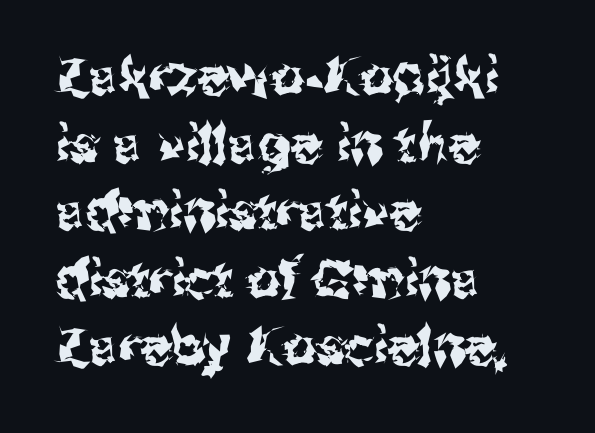
Q: Is the text italic (slanted)? A: No, it is upright.
Q: Is the typeface a serif or a sans-serif typeface? A: Sans-serif.
Q: Is the text underlined? A: No.
Q: How is the paragraph aligned? A: Left-aligned.
Q: Is the spacing between letters normal or unusually wide? A: Normal.
Q: Is the spacing between lines tight, normal or loose? A: Normal.
Q: Width (condensed, normal, or wide)? A: Normal.
Q: Stroke contrast? A: Medium.
Q: x-height? A: Medium.
Q: Monospaced? A: No.
